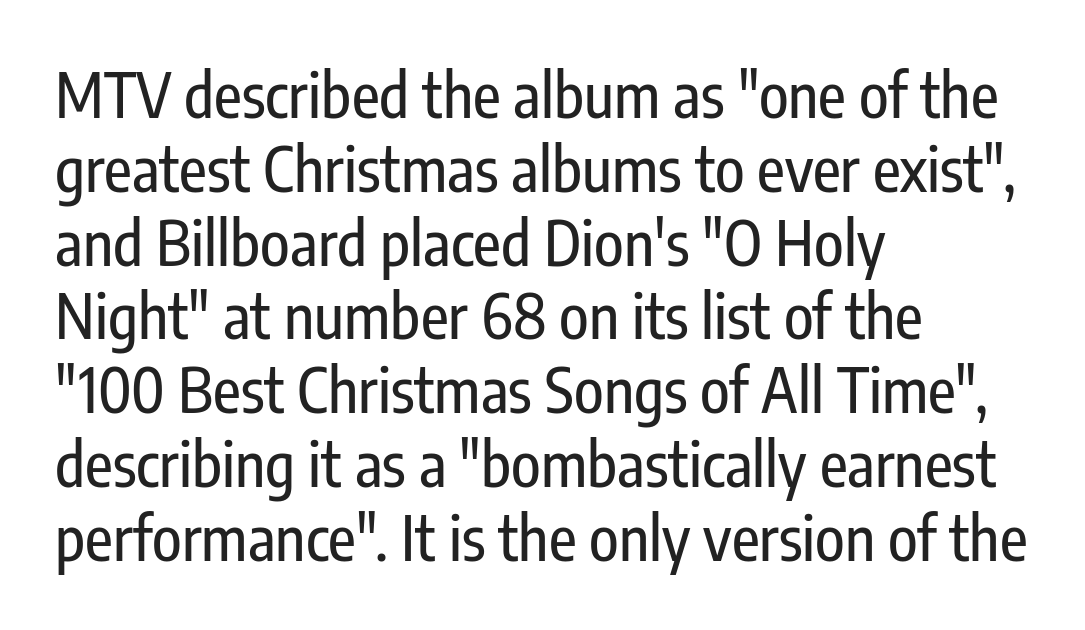
The image shows 61 px condensed sans-serif type, upright; set left-aligned, line spacing 1.21x, normal letter spacing, not underlined; low stroke contrast and a medium x-height.
